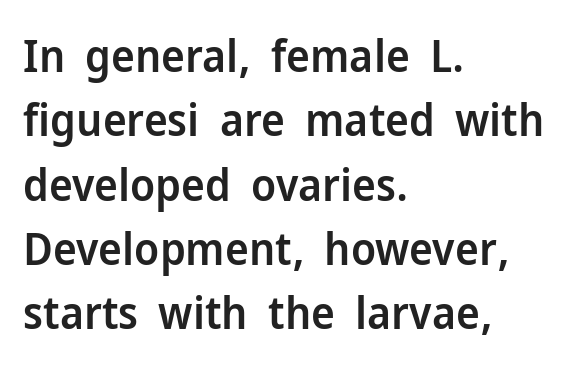
{"serif": "no", "italic": "no", "bold": "semi", "weight": "semibold", "width": "normal", "stroke_contrast": "low", "x_height": "medium", "monospaced": "no", "underline": "no", "align": "left", "line_spacing": "normal", "line_spacing_ratio": 1.43, "letter_spacing": "normal", "letter_spacing_em": 0.0, "glyph_px": 45}
